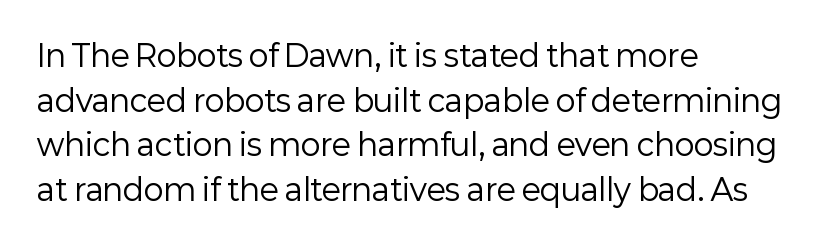
Q: Is the text bold? A: No.
Q: Is the text italic (slanted)? A: No, it is upright.
Q: Is the typeface a serif or a sans-serif typeface? A: Sans-serif.
Q: Is the text underlined? A: No.
Q: How is the paragraph aligned? A: Left-aligned.
Q: Is the spacing between letters normal or unusually wide? A: Normal.
Q: Is the spacing between lines tight, normal or loose? A: Normal.
Q: Width (condensed, normal, or wide)? A: Normal.
Q: Stroke contrast? A: Low.
Q: x-height? A: Medium.
Q: Monospaced? A: No.
